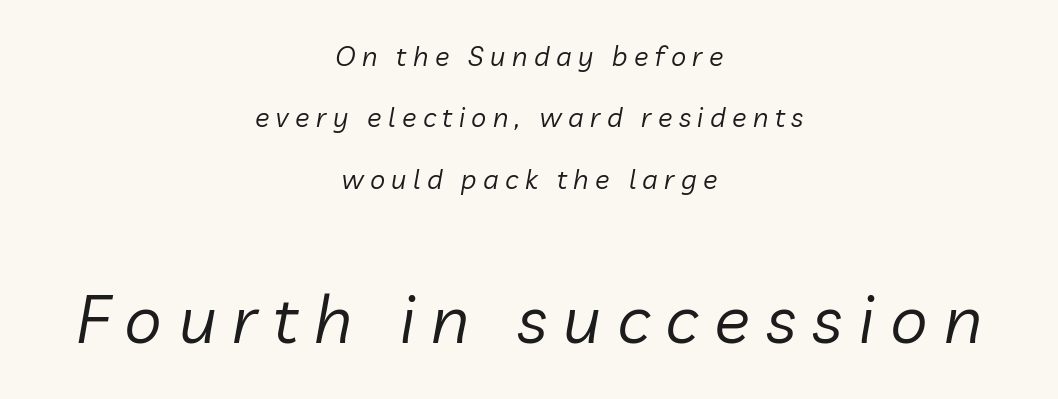
{"italic": "yes", "lean": "right", "slant_degrees": 10, "bold": "no", "weight": "regular", "width": "normal", "stroke_contrast": "low", "x_height": "medium", "monospaced": "no", "underline": "no", "align": "center", "line_spacing": "loose", "line_spacing_ratio": 2.27, "letter_spacing": "wide", "letter_spacing_em": 0.24, "larger_block": "second", "size_ratio": 2.48, "glyph_px": 67}
